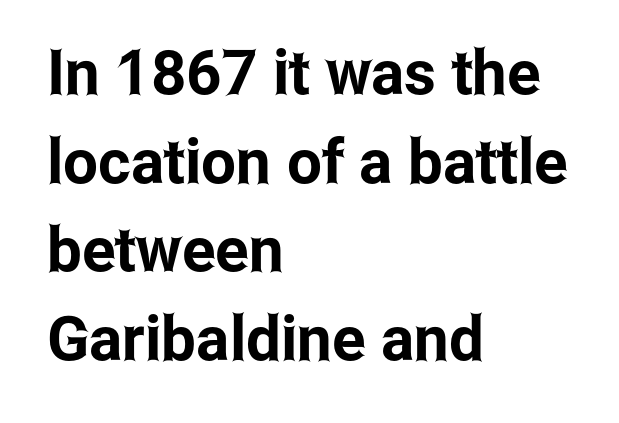
{"serif": "no", "italic": "no", "width": "condensed", "stroke_contrast": "low", "x_height": "medium", "monospaced": "no", "underline": "no", "align": "left", "line_spacing": "normal", "line_spacing_ratio": 1.43, "letter_spacing": "normal", "letter_spacing_em": 0.0, "glyph_px": 62}
